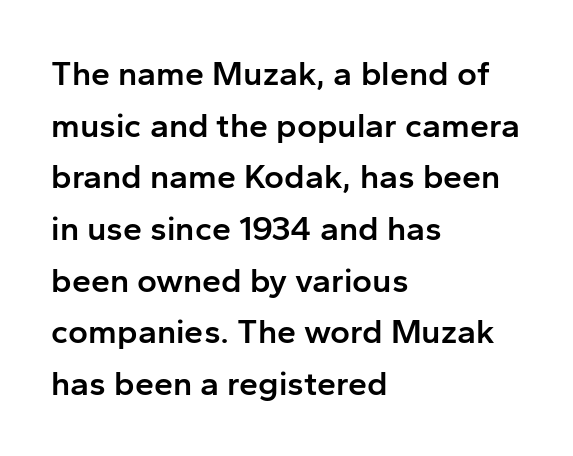
The image shows 34 px semibold sans-serif type, upright; set left-aligned, normal line spacing (1.52x), normal letter spacing, not underlined; low stroke contrast and a medium x-height.
